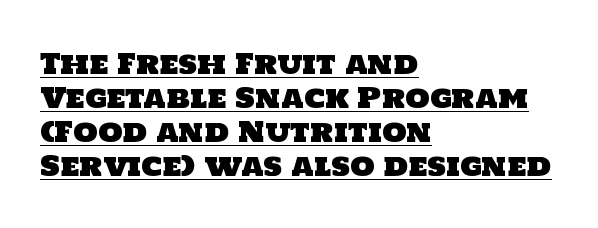
Underlined type. Varying glyph widths throughout — classic text-font behaviour. Compared with a centered layout, this one pins lines to the left instead. What stands out about the letter spacing? Nothing — it is the standard amount. Regarding serifs, this sample does without them.
